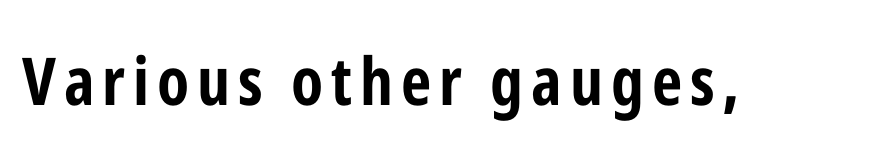
Q: Is the text bold? A: Yes.
Q: Is the text italic (slanted)? A: No, it is upright.
Q: Is the typeface a serif or a sans-serif typeface? A: Sans-serif.
Q: Is the text underlined? A: No.
Q: Width (condensed, normal, or wide)? A: Condensed.
Q: Stroke contrast? A: Low.
Q: x-height? A: Medium.
Q: Monospaced? A: No.
